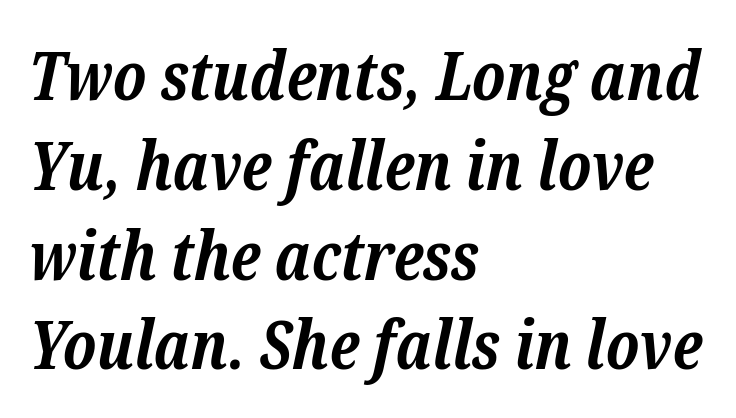
Q: Is the text bold? A: Yes.
Q: Is the text italic (slanted)? A: Yes, it leans right by about 12 degrees.
Q: Is the typeface a serif or a sans-serif typeface? A: Serif.
Q: Is the text underlined? A: No.
Q: How is the paragraph aligned? A: Left-aligned.
Q: Is the spacing between letters normal or unusually wide? A: Normal.
Q: Is the spacing between lines tight, normal or loose? A: Normal.
Q: Width (condensed, normal, or wide)? A: Normal.
Q: Stroke contrast? A: Low.
Q: x-height? A: Medium.
Q: Monospaced? A: No.
